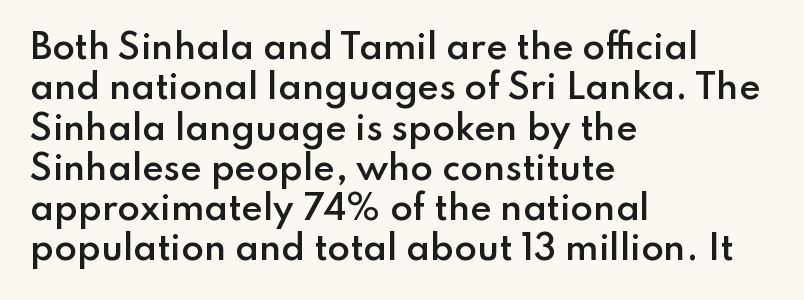
Q: Is the text bold? A: Semi-bold.
Q: Is the text italic (slanted)? A: No, it is upright.
Q: Is the typeface a serif or a sans-serif typeface? A: Sans-serif.
Q: Is the text underlined? A: No.
Q: How is the paragraph aligned? A: Left-aligned.
Q: Is the spacing between letters normal or unusually wide? A: Normal.
Q: Width (condensed, normal, or wide)? A: Normal.
Q: Stroke contrast? A: Low.
Q: x-height? A: Small.
Q: Monospaced? A: No.
